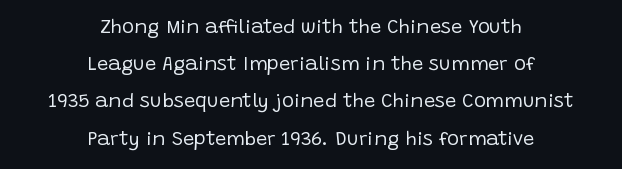
The image shows 20 px text type, upright; set centered, line spacing 1.86x, normal letter spacing, not underlined.
